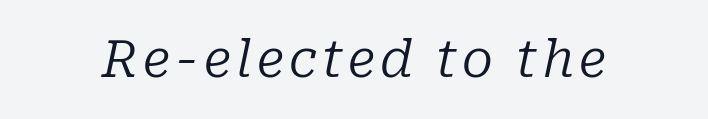
The image shows 51 px regular-weight serif type, italic (leaning right); set not underlined; low stroke contrast and a medium x-height.
